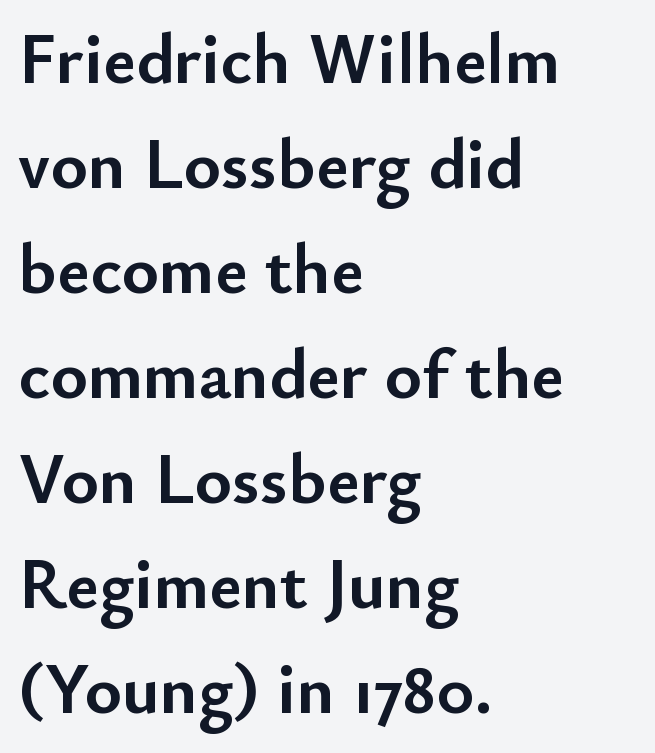
{"serif": "no", "italic": "no", "bold": "yes", "weight": "semibold", "width": "normal", "stroke_contrast": "low", "x_height": "small", "monospaced": "no", "underline": "no", "align": "left", "line_spacing": "normal", "line_spacing_ratio": 1.48, "letter_spacing": "normal", "letter_spacing_em": 0.0, "glyph_px": 71}
